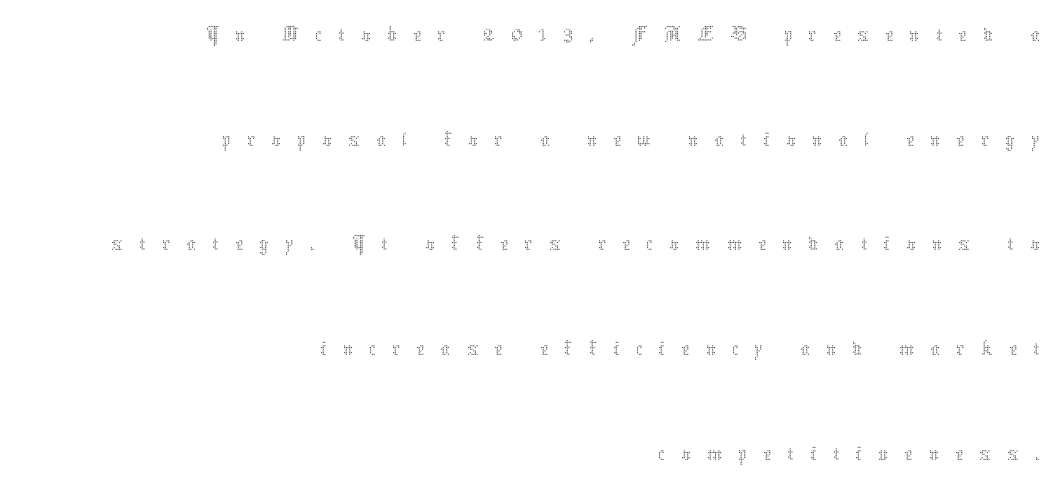
Is this a fixed-width face? No — the glyphs have proportional, varying widths. Counters stay open thanks to moderate or lighter strokes. Underlining? Definitely not there. Horizontally, the lines are justified to the trailing edge only. There is plenty of visible air inserted between adjacent glyphs.
